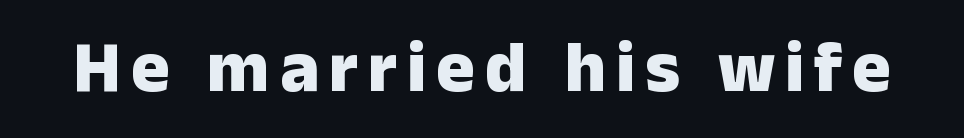
Just letters on the line, the space beneath them empty. These lines are rendered in a variable-pitch font. You can tell from the bare stems that sans-serif type was used. How heavy is the stroke? Heavy — this is a bold. This is the regular roman posture of the typeface.
